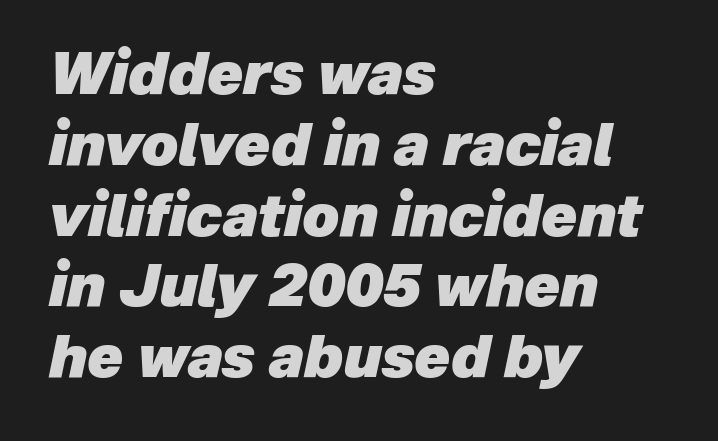
{"italic": "yes", "lean": "right", "slant_degrees": 12, "bold": "yes", "weight": "heavy", "width": "normal", "stroke_contrast": "low", "x_height": "medium", "monospaced": "no", "underline": "no", "align": "left", "line_spacing_ratio": 1.22, "letter_spacing": "normal", "letter_spacing_em": 0.0, "glyph_px": 58}
